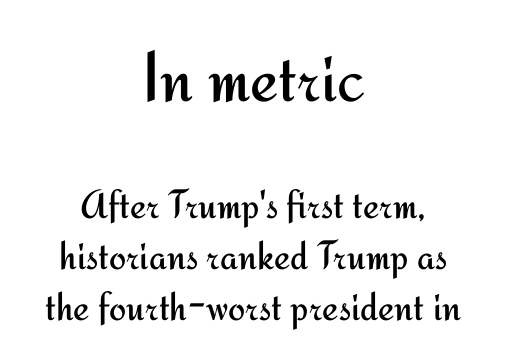
{"serif": "no", "italic": "no", "bold": "no", "weight": "regular", "width": "normal", "stroke_contrast": "medium", "x_height": "small", "monospaced": "no", "underline": "no", "align": "center", "line_spacing_ratio": 1.24, "letter_spacing": "normal", "letter_spacing_em": 0.0, "larger_block": "first", "size_ratio": 1.73, "glyph_px": 71}
